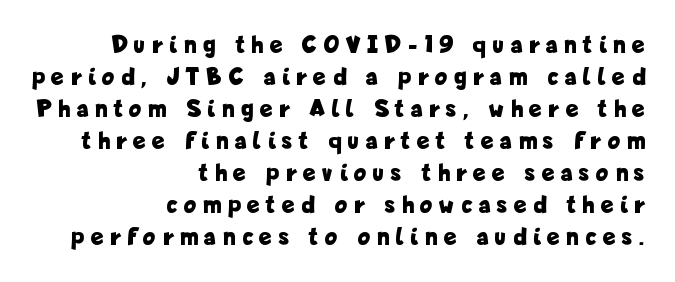
Q: Is the text bold? A: Yes.
Q: Is the text italic (slanted)? A: No, it is upright.
Q: Is the text underlined? A: No.
Q: How is the paragraph aligned? A: Right-aligned.
Q: Is the spacing between letters normal or unusually wide? A: Unusually wide.
Q: Is the spacing between lines tight, normal or loose? A: Normal.
